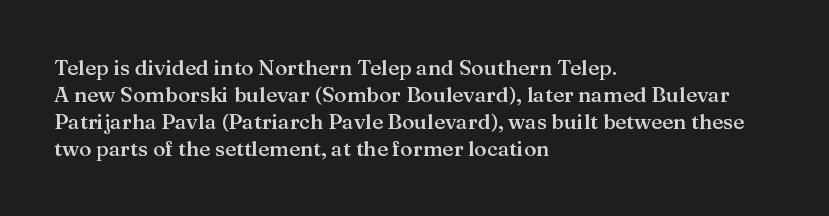
{"italic": "no", "bold": "semi", "underline": "no", "align": "left", "line_spacing": "normal", "line_spacing_ratio": 1.28, "letter_spacing": "normal", "letter_spacing_em": 0.0, "glyph_px": 21}
